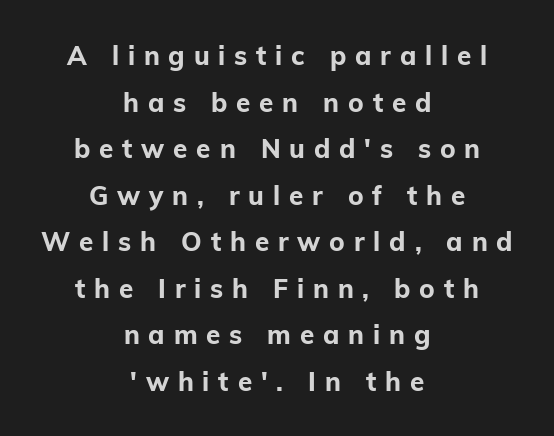
{"italic": "no", "bold": "yes", "underline": "no", "align": "center", "line_spacing_ratio": 1.79, "letter_spacing": "wide", "letter_spacing_em": 0.34, "glyph_px": 26}
